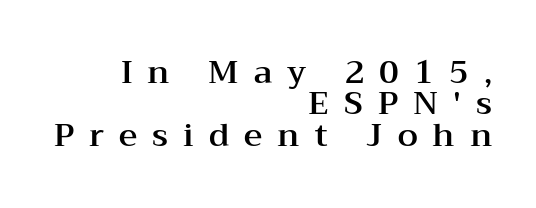
Q: Is the text italic (slanted)? A: No, it is upright.
Q: Is the typeface a serif or a sans-serif typeface? A: Serif.
Q: Is the text underlined? A: No.
Q: How is the paragraph aligned? A: Right-aligned.
Q: Is the spacing between letters normal or unusually wide? A: Unusually wide.
Q: Is the spacing between lines tight, normal or loose? A: Tight.
Q: Width (condensed, normal, or wide)? A: Wide.
Q: Stroke contrast? A: Medium.
Q: x-height? A: Medium.
Q: Monospaced? A: No.
